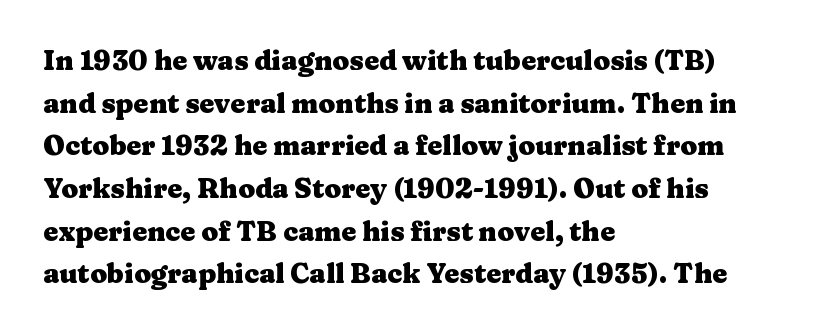
{"italic": "no", "bold": "yes", "underline": "no", "align": "left", "line_spacing": "normal", "line_spacing_ratio": 1.58, "letter_spacing": "normal", "letter_spacing_em": 0.0, "glyph_px": 27}
